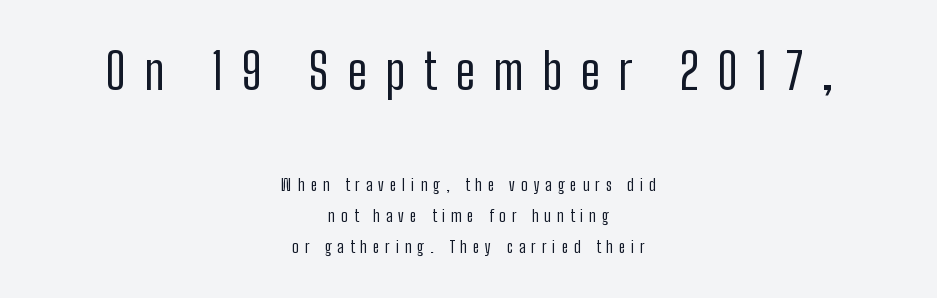
In CSS terms this would be text-align: center. No letter is thick-stroked: the sample isn't bold. This rendering employs a face without finishing strokes, i.e., a sans-serif. Vertical spacing — loose. The typography opts for an upright posture over an oblique one. Type without underlining.
